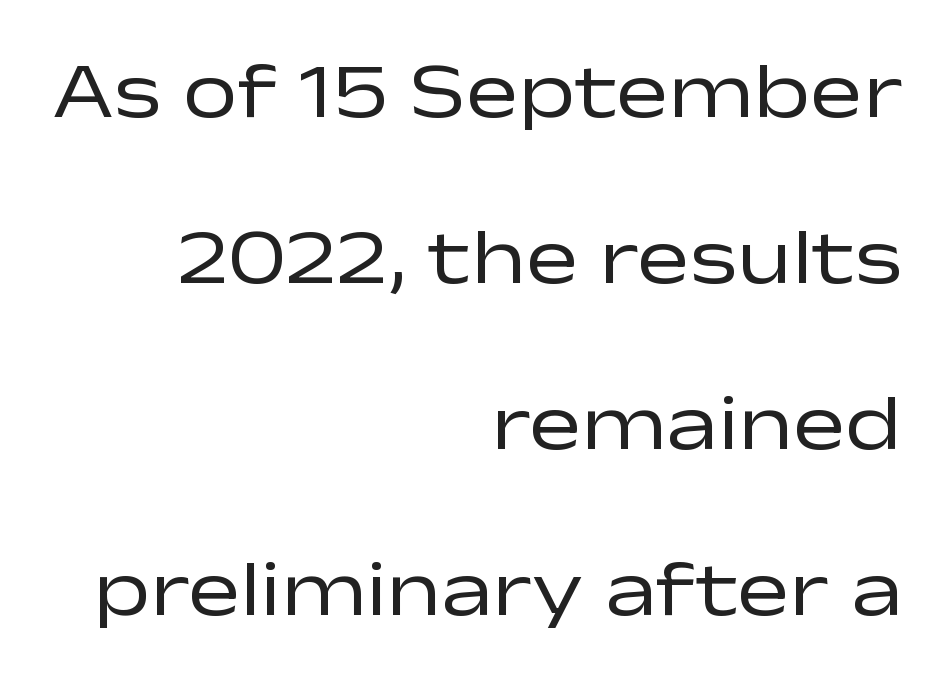
Q: Is the text bold? A: No.
Q: Is the text italic (slanted)? A: No, it is upright.
Q: Is the typeface a serif or a sans-serif typeface? A: Sans-serif.
Q: Is the text underlined? A: No.
Q: How is the paragraph aligned? A: Right-aligned.
Q: Is the spacing between letters normal or unusually wide? A: Normal.
Q: Is the spacing between lines tight, normal or loose? A: Loose.
Q: Width (condensed, normal, or wide)? A: Wide.
Q: Stroke contrast? A: Low.
Q: x-height? A: Medium.
Q: Monospaced? A: No.
